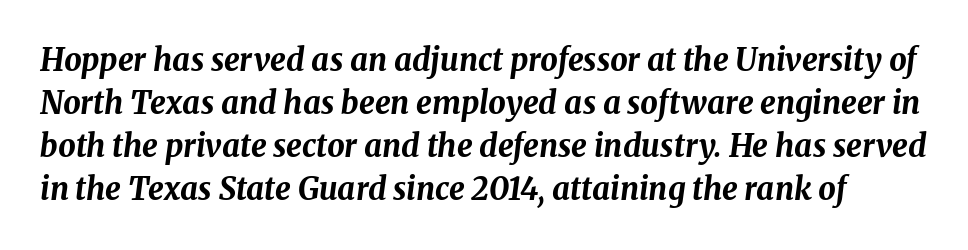
{"italic": "yes", "lean": "right", "slant_degrees": 8, "bold": "yes", "weight": "bold", "width": "normal", "stroke_contrast": "medium", "x_height": "medium", "monospaced": "no", "underline": "no", "line_spacing": "normal", "line_spacing_ratio": 1.39, "letter_spacing": "normal", "letter_spacing_em": 0.0, "glyph_px": 31}
